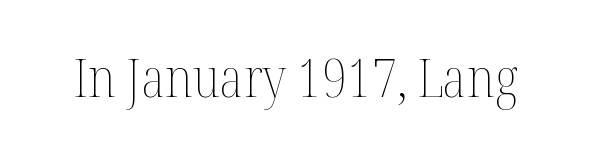
Q: Is the text bold? A: No.
Q: Is the text italic (slanted)? A: No, it is upright.
Q: Is the text underlined? A: No.
Q: Is the spacing between letters normal or unusually wide? A: Normal.
Q: Width (condensed, normal, or wide)? A: Condensed.
Q: Stroke contrast? A: Medium.
Q: x-height? A: Medium.
Q: Monospaced? A: No.
